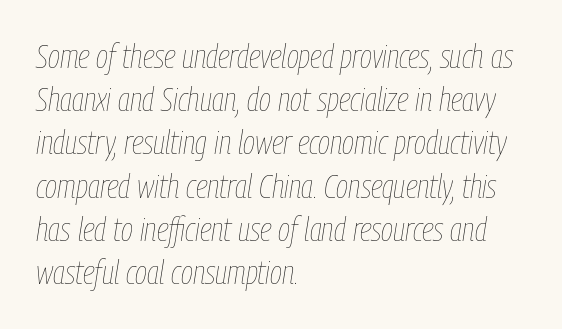
Q: Is the text bold? A: No.
Q: Is the text italic (slanted)? A: Yes, it leans right by about 9 degrees.
Q: Is the text underlined? A: No.
Q: How is the paragraph aligned? A: Left-aligned.
Q: Is the spacing between letters normal or unusually wide? A: Normal.
Q: Is the spacing between lines tight, normal or loose? A: Normal.
Q: Width (condensed, normal, or wide)? A: Condensed.
Q: Stroke contrast? A: Low.
Q: x-height? A: Medium.
Q: Monospaced? A: No.
